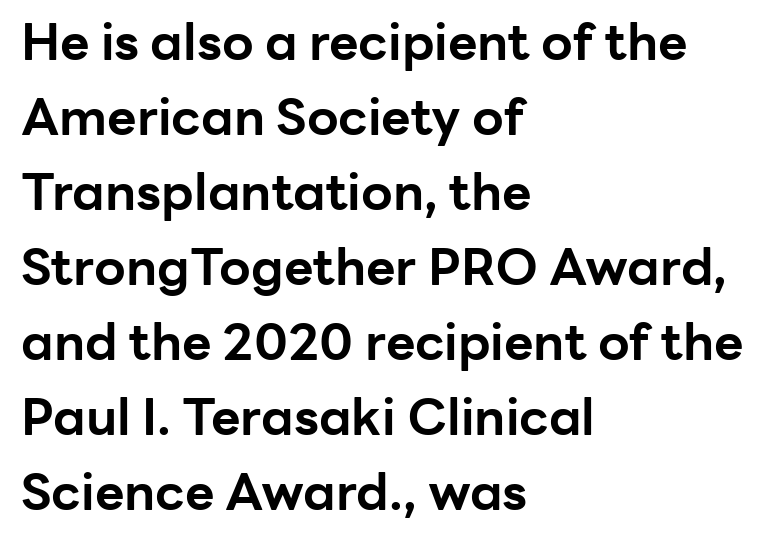
The passage shown is typed in a proportional face where columns would drift. It's the straight-up-and-down kind of type. These lines sit exactly where default settings would place them. There is no visible air inserted between adjacent glyphs. This rendering employs a face without finishing strokes, i.e., a sans-serif. Each line starts at the same left margin while the right side varies.
